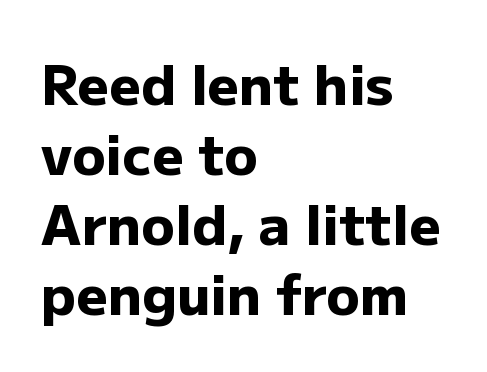
The image shows 55 px heavy sans-serif type, upright; set left-aligned, normal line spacing (1.27x), normal letter spacing, not underlined; low stroke contrast and a medium x-height.
